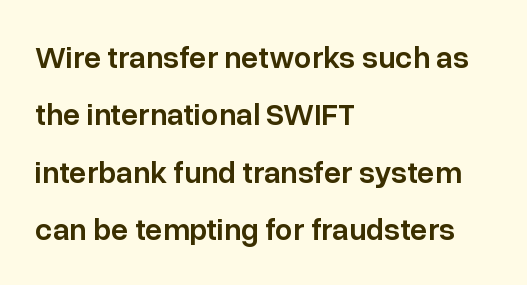
{"serif": "no", "italic": "no", "bold": "semi", "weight": "semibold", "width": "normal", "stroke_contrast": "low", "x_height": "medium", "monospaced": "no", "underline": "no", "align": "left", "line_spacing_ratio": 1.85, "letter_spacing": "normal", "letter_spacing_em": 0.0, "glyph_px": 31}
